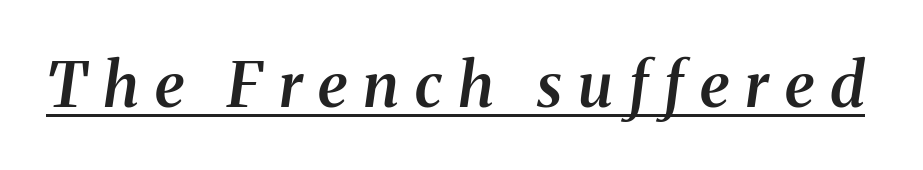
{"serif": "yes", "italic": "yes", "lean": "right", "slant_degrees": 8, "bold": "semi", "weight": "semibold", "width": "normal", "stroke_contrast": "medium", "x_height": "medium", "monospaced": "no", "underline": "yes", "letter_spacing": "wide", "letter_spacing_em": 0.26, "glyph_px": 62}
